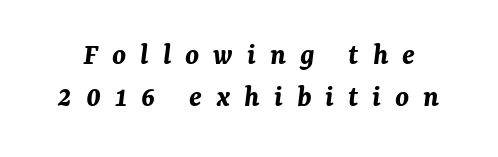
A dark, heavy texture on the line: the type is bold. Is this a fixed-width face? No — the glyphs have proportional, varying widths. Tall strokes in this sample are angled rather than plumb. Words appear elongated and porous because spacing is wide. This sample keeps an unexceptional amount of space between lines.
